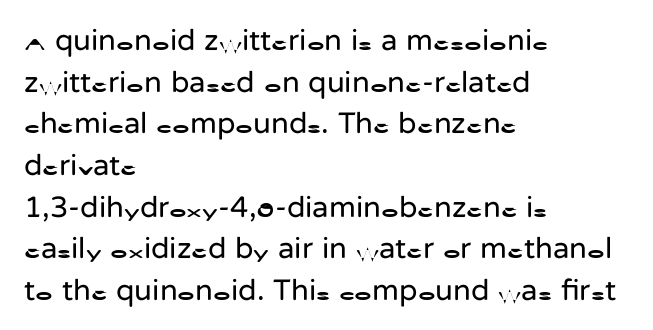
Is there any slant? The stems are plumb. No chunkiness to these letters — they're not bold. The glyphs in this specimen are sans serif. These lines keep a tight, regular rhythm from letter to letter. A normal amount of white space separates one row of letters from the next.
